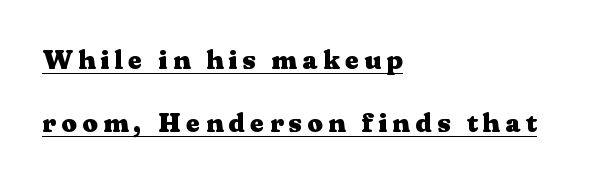
A baseline rule has been typeset under these characters. Posture: straight, roman, zero tilt. If you measured baseline to baseline, you'd find a long distance. Compared with typical body copy, the letter spacing here is much looser.
